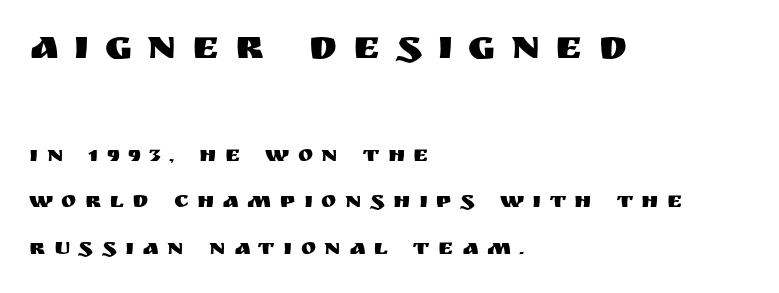
{"serif": "no", "italic": "no", "width": "normal", "stroke_contrast": "medium", "x_height": "large", "monospaced": "no", "underline": "no", "align": "left", "line_spacing": "loose", "line_spacing_ratio": 2.02, "letter_spacing": "wide", "letter_spacing_em": 0.37, "larger_block": "first", "size_ratio": 1.78, "glyph_px": 41}
